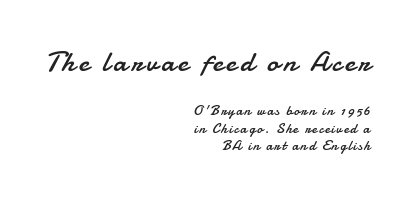
Q: Is the text bold? A: No.
Q: Is the text italic (slanted)? A: Yes.
Q: Is the typeface a serif or a sans-serif typeface? A: Sans-serif.
Q: Is the text underlined? A: No.
Q: How is the paragraph aligned? A: Right-aligned.
Q: Which block of text is set in a larger size, the first (top) or the second (bottom)? A: The first (top) one.
Q: Width (condensed, normal, or wide)? A: Normal.
Q: Stroke contrast? A: Low.
Q: x-height? A: Small.
Q: Monospaced? A: No.
